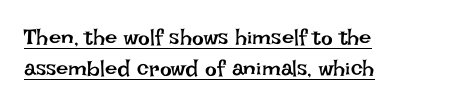
{"italic": "no", "bold": "no", "underline": "yes", "align": "left", "line_spacing": "normal", "line_spacing_ratio": 1.43, "letter_spacing": "normal", "letter_spacing_em": 0.0, "glyph_px": 22}
